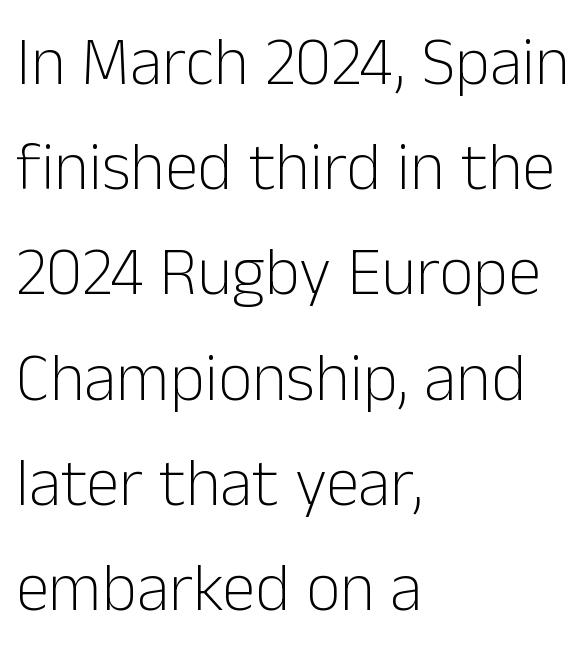
{"serif": "no", "italic": "no", "bold": "no", "weight": "light", "width": "normal", "stroke_contrast": "low", "x_height": "medium", "monospaced": "no", "underline": "no", "align": "left", "line_spacing": "normal", "line_spacing_ratio": 1.57, "letter_spacing": "normal", "letter_spacing_em": 0.0, "glyph_px": 67}
